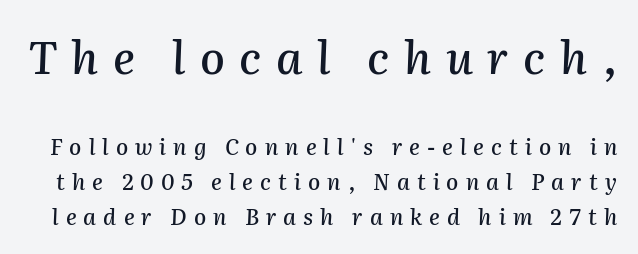
The image shows 45 px text type, italic (leaning right); set normal line spacing (1.6x), unusually wide letter spacing (+0.32 em), not underlined; the first (top) block is 2.05x larger; medium stroke contrast and a medium x-height.
